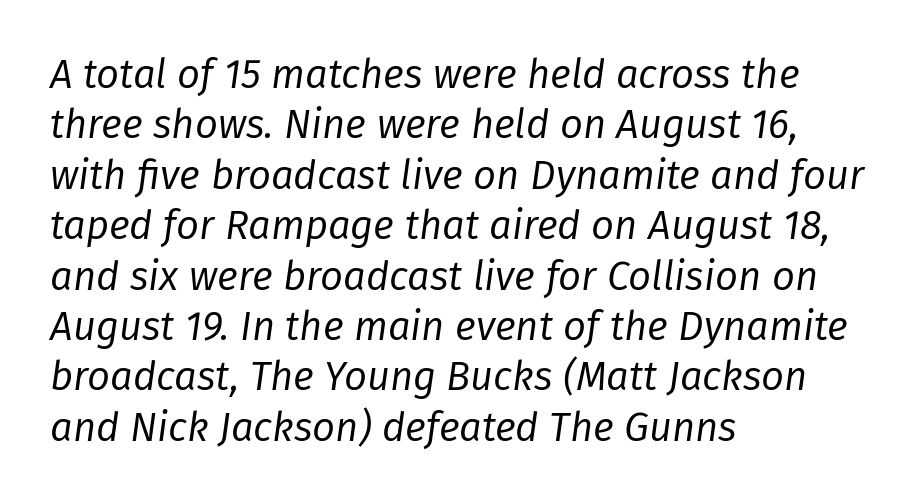
The image shows 40 px regular-weight type, italic (leaning right); set left-aligned, normal line spacing (1.26x), normal letter spacing, not underlined; low stroke contrast and a medium x-height.
